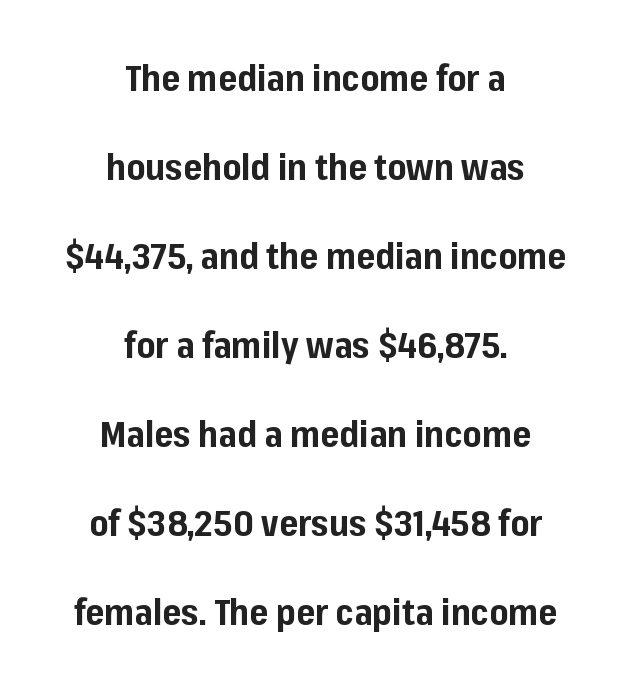
{"serif": "no", "italic": "no", "bold": "yes", "weight": "bold", "width": "normal", "stroke_contrast": "low", "x_height": "medium", "monospaced": "no", "underline": "no", "align": "center", "line_spacing": "loose", "line_spacing_ratio": 2.47, "letter_spacing": "normal", "letter_spacing_em": 0.0, "glyph_px": 36}
